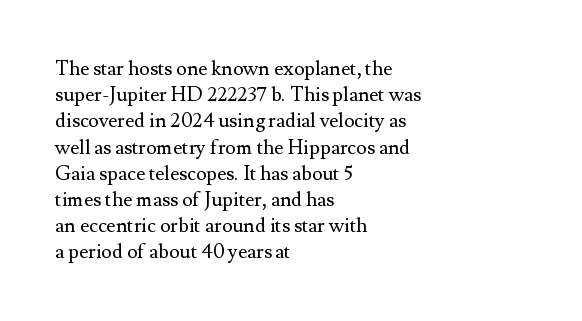
No chunkiness to these letters — they're not bold. Alignment: flush left. Do the letters lean? They stand straight. Horizontal bands of white between lines are of average thickness. Has an underline been added? It has not. Is the letter spacing exaggerated? No — it looks like the ordinary default.
